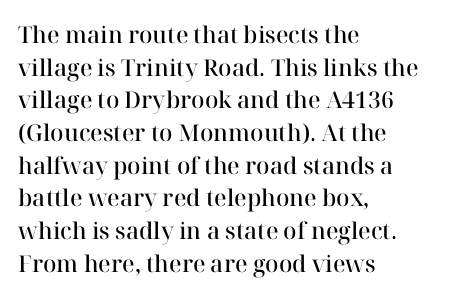
{"italic": "no", "bold": "semi", "underline": "no", "align": "left", "line_spacing": "normal", "line_spacing_ratio": 1.42, "letter_spacing": "normal", "letter_spacing_em": 0.0, "glyph_px": 23}
